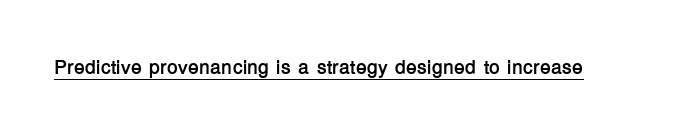
Weight: bold. Is the letter spacing exaggerated? No — it looks like the ordinary default. In designer terms, the underline attribute is active on this setting. A roman cut, with each character standing at attention.
